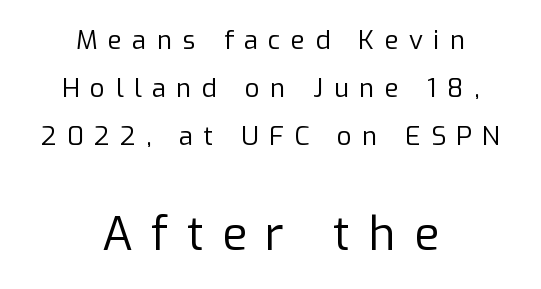
{"serif": "no", "italic": "no", "bold": "no", "weight": "regular", "width": "normal", "stroke_contrast": "low", "x_height": "medium", "monospaced": "no", "underline": "no", "align": "center", "line_spacing_ratio": 1.85, "letter_spacing": "wide", "letter_spacing_em": 0.4, "larger_block": "second", "size_ratio": 1.77, "glyph_px": 46}
